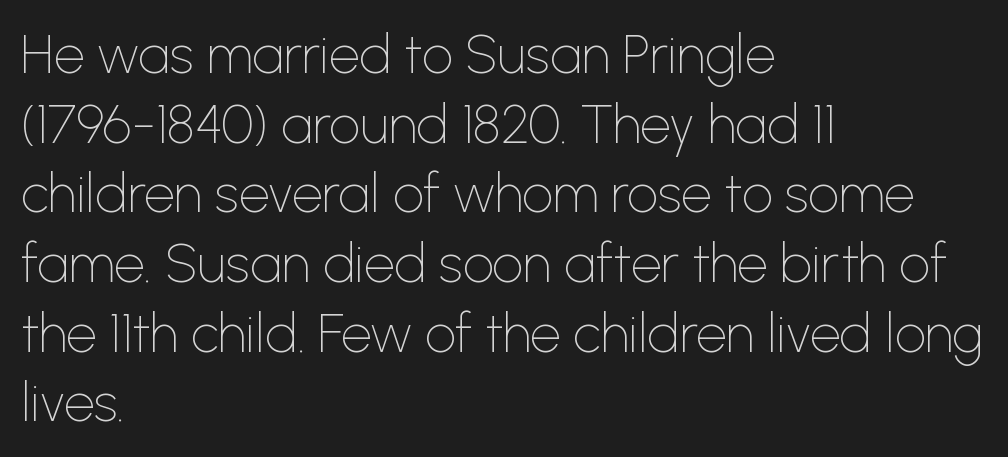
Q: Is the text bold? A: No.
Q: Is the text italic (slanted)? A: No, it is upright.
Q: Is the typeface a serif or a sans-serif typeface? A: Sans-serif.
Q: Is the text underlined? A: No.
Q: How is the paragraph aligned? A: Left-aligned.
Q: Is the spacing between letters normal or unusually wide? A: Normal.
Q: Is the spacing between lines tight, normal or loose? A: Normal.
Q: Width (condensed, normal, or wide)? A: Normal.
Q: Stroke contrast? A: Low.
Q: x-height? A: Medium.
Q: Monospaced? A: No.
